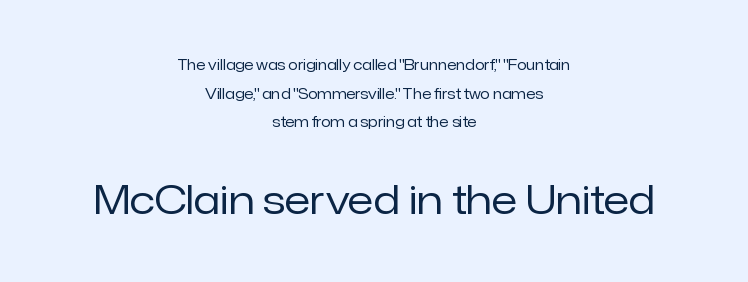
Quick note: underline off. In this sample the second text group is rendered at the bigger scale. Stem width sits at or under what a default text font uses. Proportional: the letters do not fall into vertical columns. This is sans-serif lettering, the kind often seen on screens and signage. The designer dialed line spacing up above the default.
